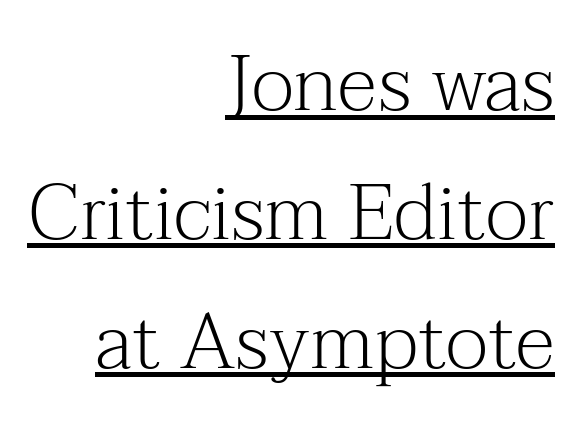
{"serif": "yes", "italic": "no", "bold": "no", "weight": "light", "width": "normal", "stroke_contrast": "medium", "x_height": "medium", "monospaced": "no", "underline": "yes", "align": "right", "line_spacing": "normal", "line_spacing_ratio": 1.63, "letter_spacing": "normal", "letter_spacing_em": 0.0, "glyph_px": 79}
